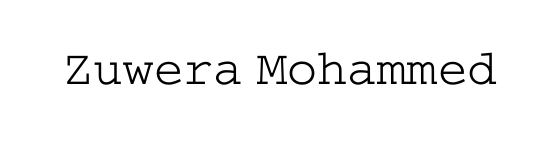
{"serif": "yes", "italic": "no", "bold": "no", "weight": "light", "width": "wide", "stroke_contrast": "low", "x_height": "medium", "underline": "no", "letter_spacing": "normal", "letter_spacing_em": 0.0, "glyph_px": 50}
